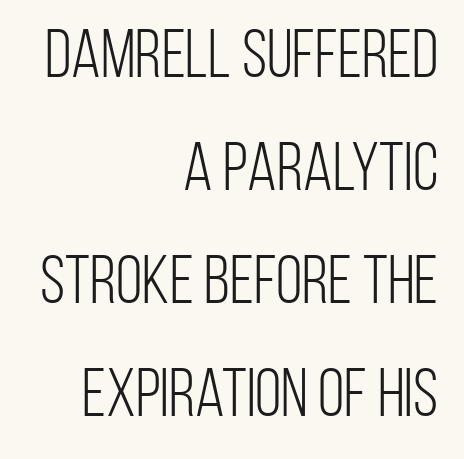
The image shows 68 px light, condensed sans-serif type, upright; set right-aligned, normal line spacing (1.66x), normal letter spacing, not underlined; low stroke contrast and a large x-height.
